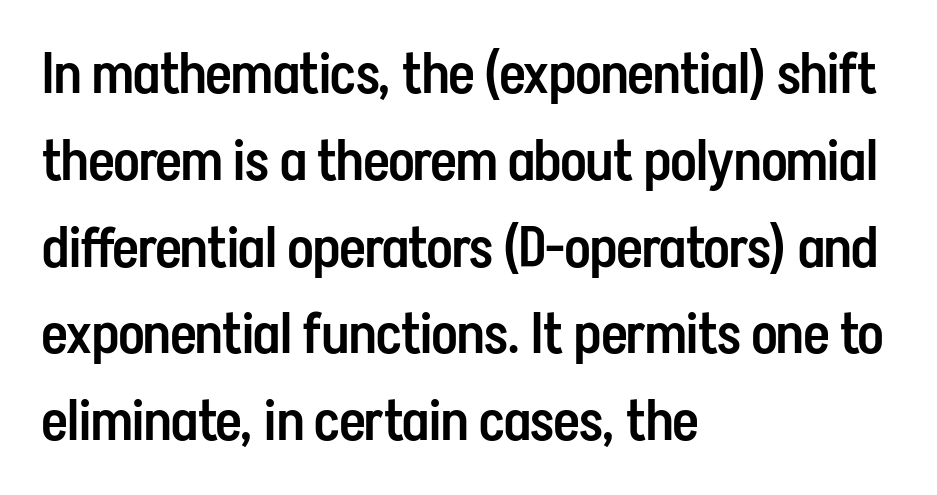
Descenders are the only things crossing below the line. Vertical strokes here are truly vertical. Every row of glyphs begins at an identical x-position on the left. The rows are spaced the way most documents space them. The passage shown is typeset with a sans-serif family.
